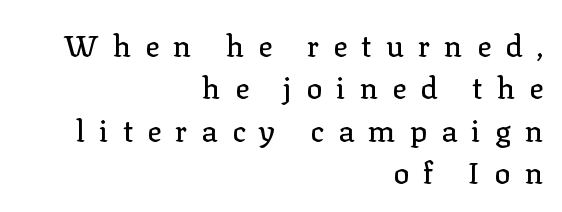
The image shows 30 px serif type, upright; set right-aligned, normal line spacing (1.41x), unusually wide letter spacing (+0.47 em), not underlined; low stroke contrast and a medium x-height.
